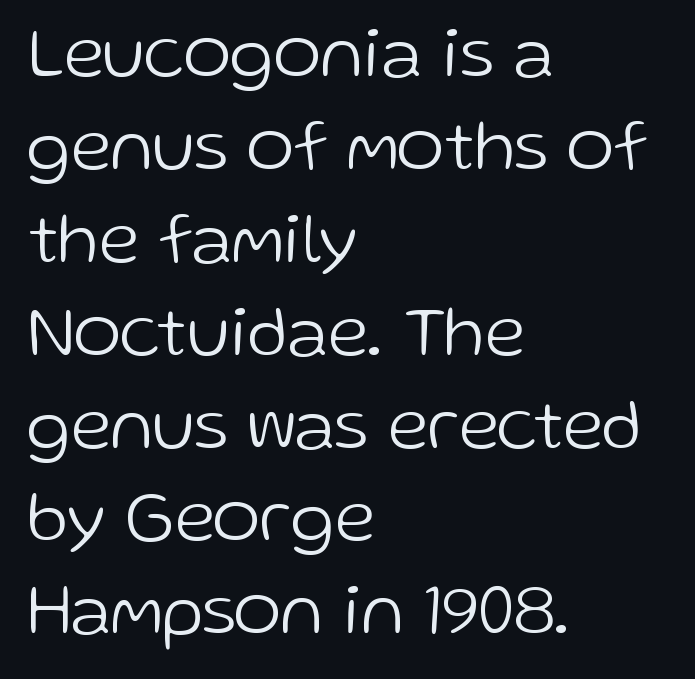
The image shows 72 px light sans-serif type, upright; set left-aligned, normal line spacing (1.29x), normal letter spacing, not underlined; low stroke contrast and a medium x-height.
